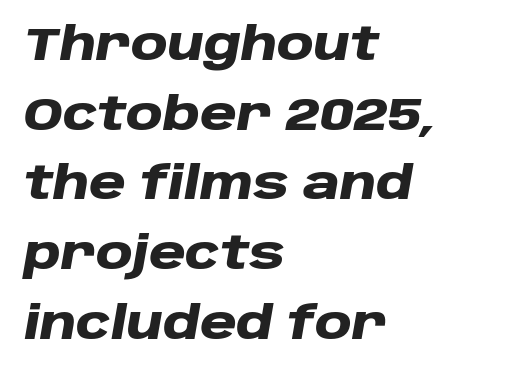
{"italic": "yes", "lean": "right", "slant_degrees": 10, "bold": "yes", "weight": "heavy", "width": "wide", "stroke_contrast": "low", "x_height": "large", "monospaced": "no", "underline": "no", "align": "left", "line_spacing": "normal", "line_spacing_ratio": 1.55, "letter_spacing": "normal", "letter_spacing_em": 0.0, "glyph_px": 45}
